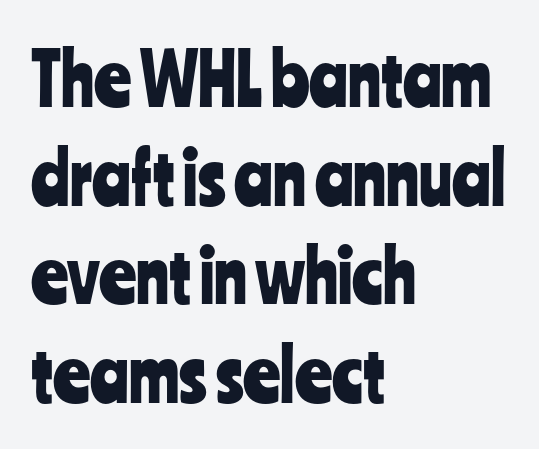
Q: Is the text italic (slanted)? A: No, it is upright.
Q: Is the typeface a serif or a sans-serif typeface? A: Sans-serif.
Q: Is the text underlined? A: No.
Q: How is the paragraph aligned? A: Left-aligned.
Q: Is the spacing between letters normal or unusually wide? A: Normal.
Q: Is the spacing between lines tight, normal or loose? A: Normal.
Q: Width (condensed, normal, or wide)? A: Condensed.
Q: Stroke contrast? A: Low.
Q: x-height? A: Medium.
Q: Monospaced? A: No.
